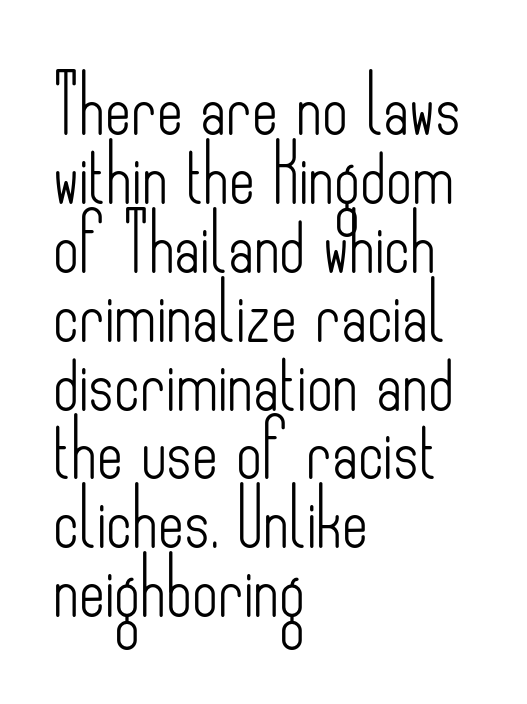
{"serif": "no", "italic": "no", "bold": "no", "weight": "light", "width": "condensed", "stroke_contrast": "low", "x_height": "small", "monospaced": "no", "underline": "no", "align": "left", "line_spacing_ratio": 1.23, "letter_spacing": "normal", "letter_spacing_em": 0.0, "glyph_px": 56}
